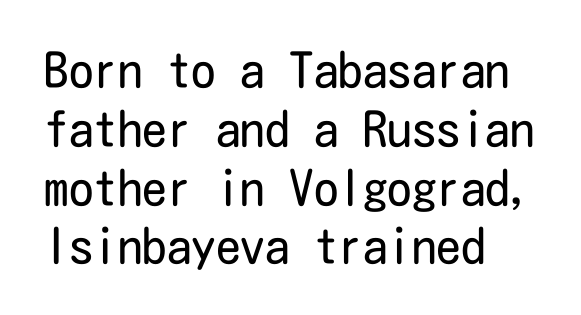
{"serif": "no", "italic": "no", "bold": "no", "weight": "regular", "width": "condensed", "stroke_contrast": "low", "x_height": "medium", "underline": "no", "align": "left", "line_spacing_ratio": 1.2, "letter_spacing": "normal", "letter_spacing_em": 0.0, "glyph_px": 49}
